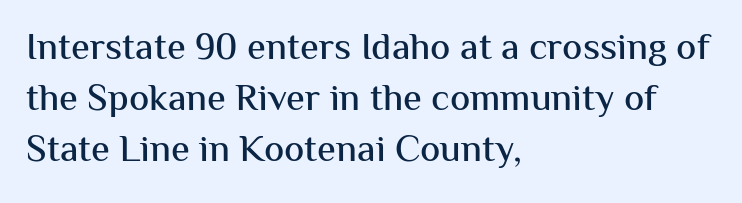
The image shows 38 px sans-serif type, upright; set left-aligned, normal line spacing (1.34x), normal letter spacing, not underlined; medium stroke contrast and a medium x-height.
